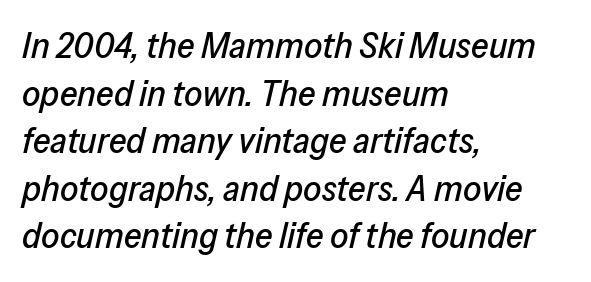
The image shows 36 px text type, italic (leaning right); set left-aligned, normal line spacing (1.32x), normal letter spacing, not underlined; low stroke contrast and a medium x-height.
